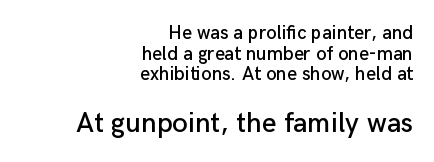
{"serif": "no", "italic": "no", "width": "normal", "stroke_contrast": "low", "x_height": "medium", "monospaced": "no", "underline": "no", "align": "right", "line_spacing": "tight", "line_spacing_ratio": 1.09, "letter_spacing": "normal", "letter_spacing_em": 0.0, "larger_block": "second", "size_ratio": 1.47, "glyph_px": 28}
